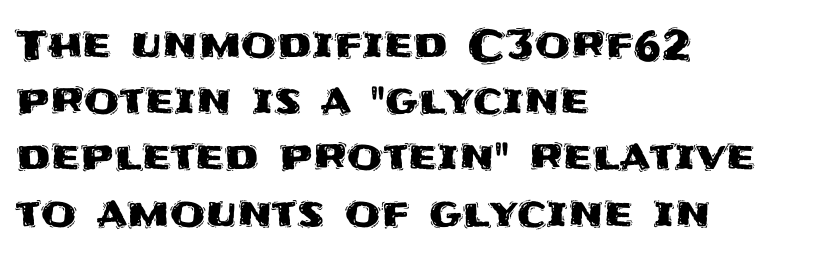
Q: Is the text italic (slanted)? A: No, it is upright.
Q: Is the typeface a serif or a sans-serif typeface? A: Sans-serif.
Q: Is the text underlined? A: No.
Q: How is the paragraph aligned? A: Left-aligned.
Q: Is the spacing between letters normal or unusually wide? A: Normal.
Q: Is the spacing between lines tight, normal or loose? A: Normal.
Q: Width (condensed, normal, or wide)? A: Normal.
Q: Stroke contrast? A: Medium.
Q: x-height? A: Large.
Q: Monospaced? A: No.
